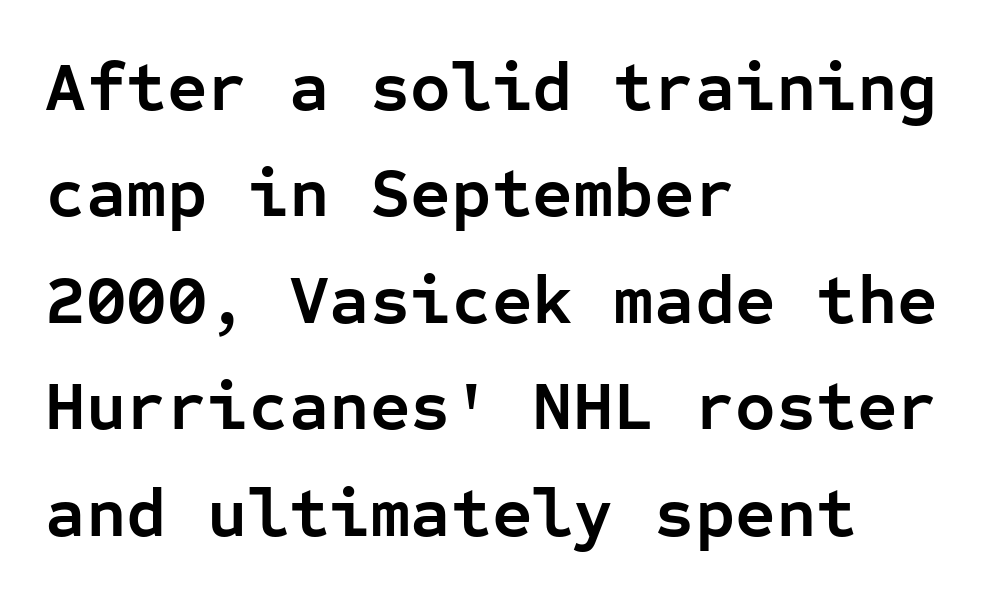
Q: Is the text bold? A: Yes.
Q: Is the text italic (slanted)? A: No, it is upright.
Q: Is the typeface a serif or a sans-serif typeface? A: Sans-serif.
Q: Is the text underlined? A: No.
Q: How is the paragraph aligned? A: Left-aligned.
Q: Is the spacing between letters normal or unusually wide? A: Normal.
Q: Is the spacing between lines tight, normal or loose? A: Normal.
Q: Width (condensed, normal, or wide)? A: Normal.
Q: Stroke contrast? A: Low.
Q: x-height? A: Medium.
Q: Monospaced? A: Yes.
